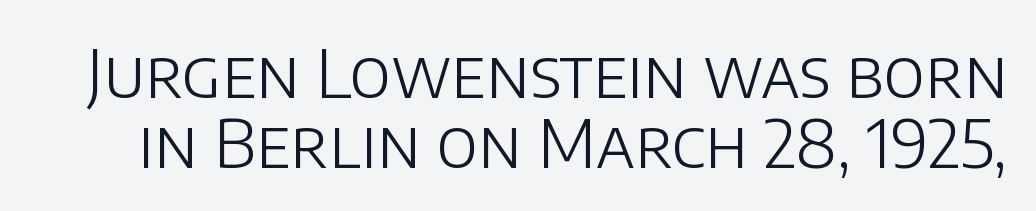
Q: Is the text bold? A: No.
Q: Is the text italic (slanted)? A: No, it is upright.
Q: Is the typeface a serif or a sans-serif typeface? A: Sans-serif.
Q: Is the text underlined? A: No.
Q: Is the spacing between letters normal or unusually wide? A: Normal.
Q: Is the spacing between lines tight, normal or loose? A: Tight.
Q: Width (condensed, normal, or wide)? A: Normal.
Q: Stroke contrast? A: Low.
Q: x-height? A: Large.
Q: Monospaced? A: No.
